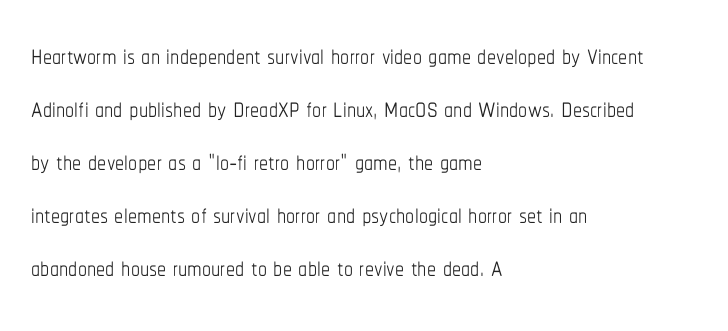
The image shows 36 px thin, condensed type, upright; set left-aligned, normal line spacing (1.47x), normal letter spacing, not underlined; low stroke contrast and a medium x-height.
